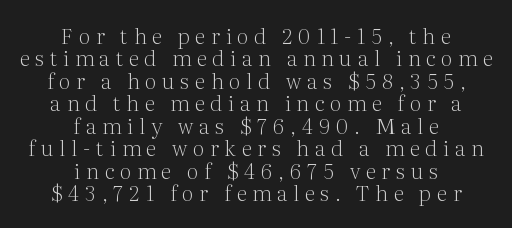
Q: Is the text bold? A: No.
Q: Is the text italic (slanted)? A: No, it is upright.
Q: Is the text underlined? A: No.
Q: How is the paragraph aligned? A: Centered.
Q: Is the spacing between letters normal or unusually wide? A: Unusually wide.
Q: Is the spacing between lines tight, normal or loose? A: Tight.
